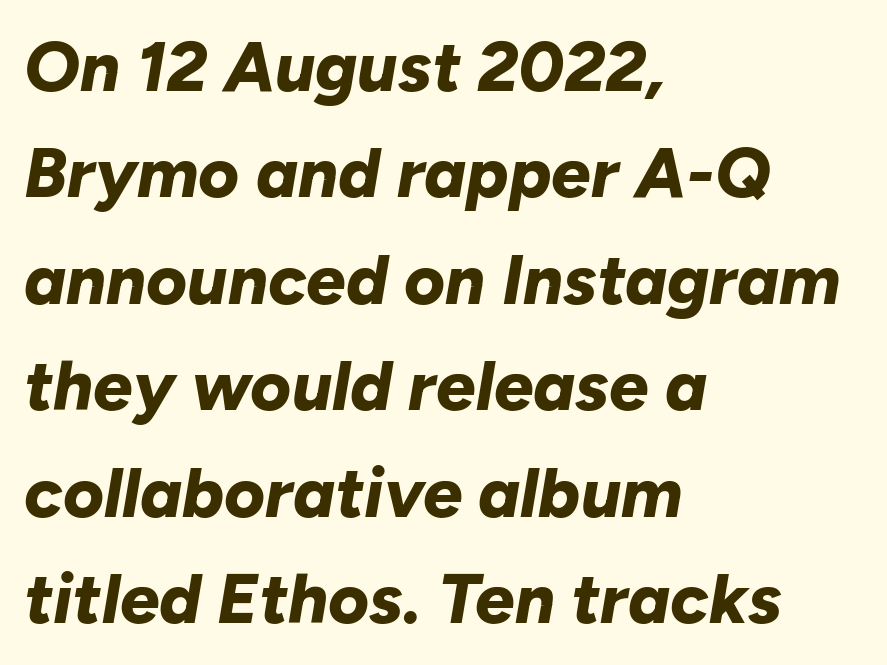
{"italic": "yes", "lean": "right", "slant_degrees": 10, "bold": "yes", "weight": "bold", "width": "normal", "stroke_contrast": "low", "x_height": "medium", "monospaced": "no", "underline": "no", "align": "left", "line_spacing": "normal", "line_spacing_ratio": 1.52, "letter_spacing": "normal", "letter_spacing_em": 0.0, "glyph_px": 70}
